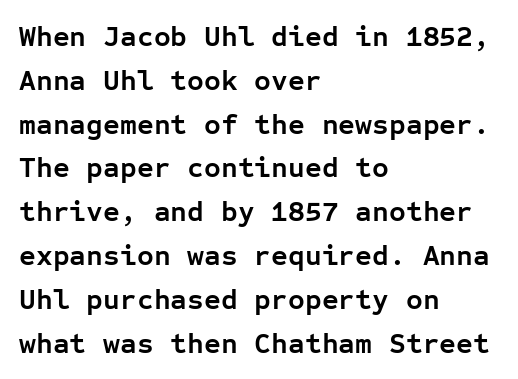
Q: Is the text bold? A: Yes.
Q: Is the text italic (slanted)? A: No, it is upright.
Q: Is the typeface a serif or a sans-serif typeface? A: Sans-serif.
Q: Is the text underlined? A: No.
Q: How is the paragraph aligned? A: Left-aligned.
Q: Is the spacing between letters normal or unusually wide? A: Normal.
Q: Is the spacing between lines tight, normal or loose? A: Normal.
Q: Width (condensed, normal, or wide)? A: Normal.
Q: Stroke contrast? A: Low.
Q: x-height? A: Medium.
Q: Monospaced? A: Yes.
